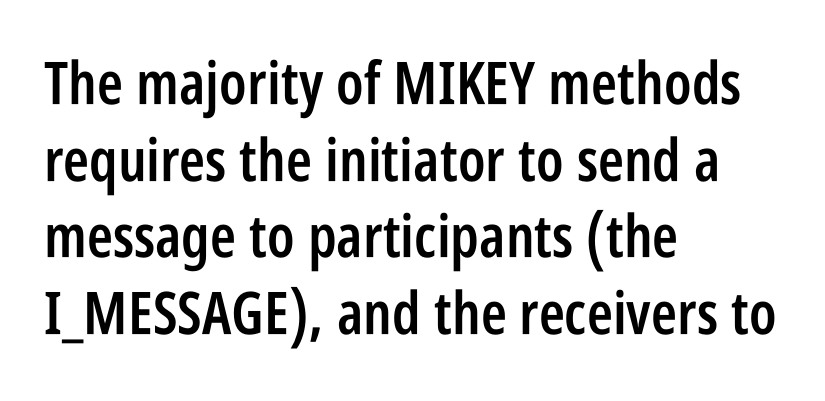
The area under the type is left untouched. This is roman type, the default non-slanted kind. Students, this is semibold: more ink than regular, less than bold. Is this a fixed-width face? No — the glyphs have proportional, varying widths. The passage shown is typeset with a sans-serif family. Here the glyphs are tracked normally, forming tight word shapes.
